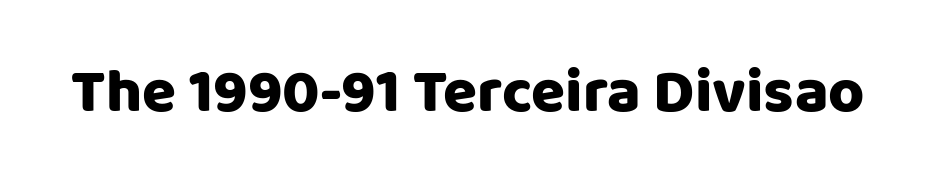
The image shows 62 px sans-serif type, upright; set normal letter spacing, not underlined; low stroke contrast and a large x-height.
